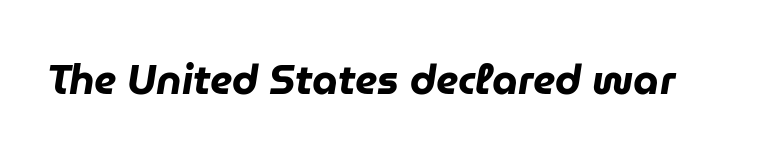
{"italic": "yes", "lean": "right", "slant_degrees": 9, "bold": "yes", "weight": "heavy", "width": "normal", "stroke_contrast": "low", "x_height": "medium", "monospaced": "no", "underline": "no", "letter_spacing": "normal", "letter_spacing_em": 0.0, "glyph_px": 41}
